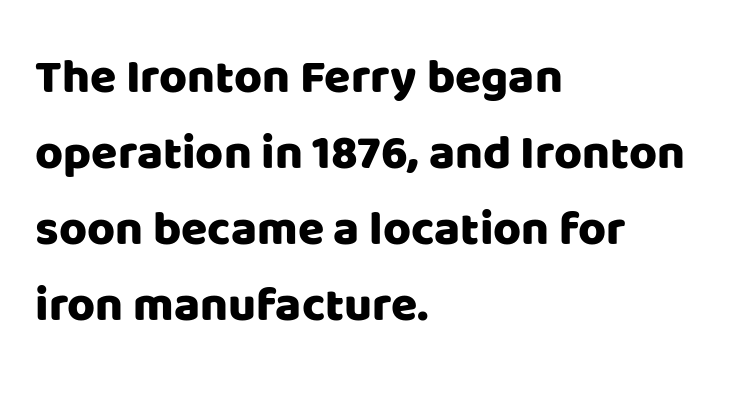
These lines are composed in type without serifs. Rule under the text: the space is simply empty. Compared with typical paragraphs, the rows here are spaced about the same. Note the varied advance widths — an 'i' is clearly narrower than an 'm'. Visually the block forms a straight wall on the left and a jagged coastline on the right.
